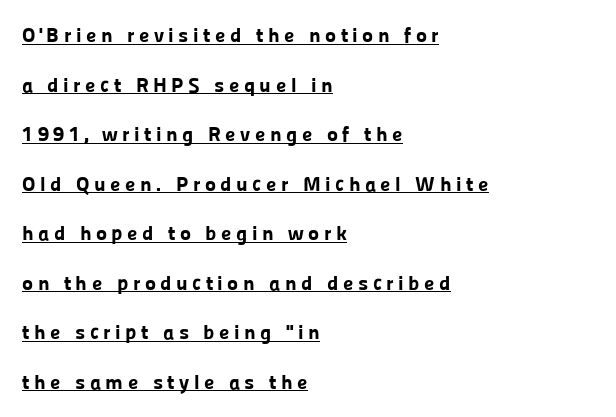
Q: Is the text bold? A: Yes.
Q: Is the text italic (slanted)? A: No, it is upright.
Q: Is the text underlined? A: Yes.
Q: How is the paragraph aligned? A: Left-aligned.
Q: Is the spacing between letters normal or unusually wide? A: Unusually wide.
Q: Is the spacing between lines tight, normal or loose? A: Loose.
